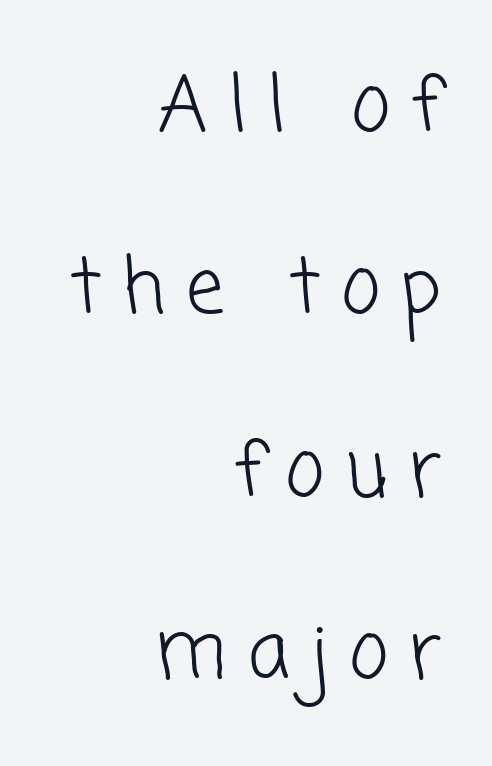
Q: Is the text bold? A: No.
Q: Is the typeface a serif or a sans-serif typeface? A: Sans-serif.
Q: Is the text underlined? A: No.
Q: How is the paragraph aligned? A: Right-aligned.
Q: Is the spacing between letters normal or unusually wide? A: Unusually wide.
Q: Is the spacing between lines tight, normal or loose? A: Loose.
Q: Width (condensed, normal, or wide)? A: Normal.
Q: Stroke contrast? A: Low.
Q: x-height? A: Medium.
Q: Monospaced? A: No.
